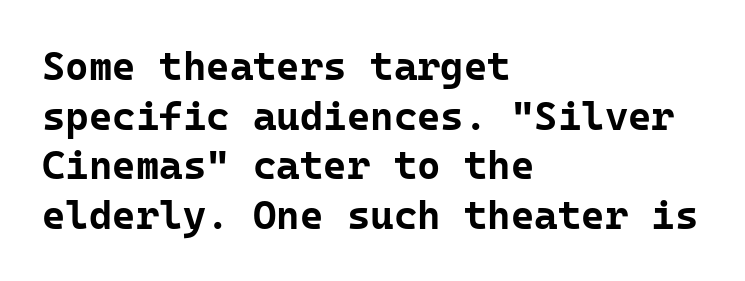
Q: Is the text bold? A: Yes.
Q: Is the text italic (slanted)? A: No, it is upright.
Q: Is the typeface a serif or a sans-serif typeface? A: Sans-serif.
Q: Is the text underlined? A: No.
Q: How is the paragraph aligned? A: Left-aligned.
Q: Is the spacing between letters normal or unusually wide? A: Normal.
Q: Width (condensed, normal, or wide)? A: Normal.
Q: Stroke contrast? A: Low.
Q: x-height? A: Medium.
Q: Monospaced? A: Yes.
